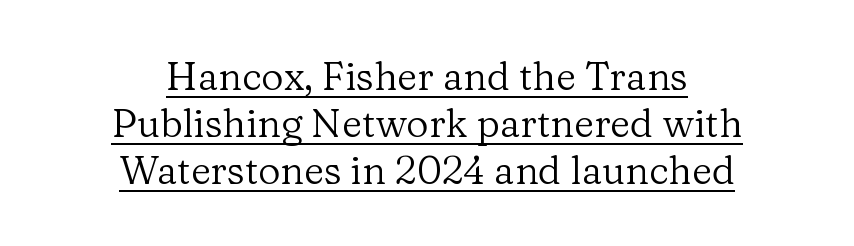
Unbolded letterforms with no extra heft. To sum up the face: it has serifs. The letters advance in unequal steps, a hallmark of proportional type. Do the letters lean? They stand straight.
